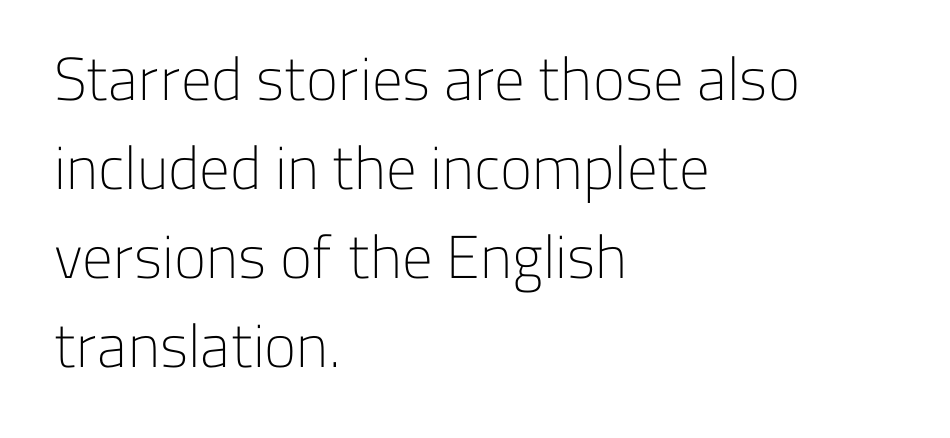
Q: Is the text bold? A: No.
Q: Is the text italic (slanted)? A: No, it is upright.
Q: Is the typeface a serif or a sans-serif typeface? A: Sans-serif.
Q: Is the text underlined? A: No.
Q: How is the paragraph aligned? A: Left-aligned.
Q: Is the spacing between letters normal or unusually wide? A: Normal.
Q: Is the spacing between lines tight, normal or loose? A: Normal.
Q: Width (condensed, normal, or wide)? A: Normal.
Q: Stroke contrast? A: Low.
Q: x-height? A: Medium.
Q: Monospaced? A: No.
